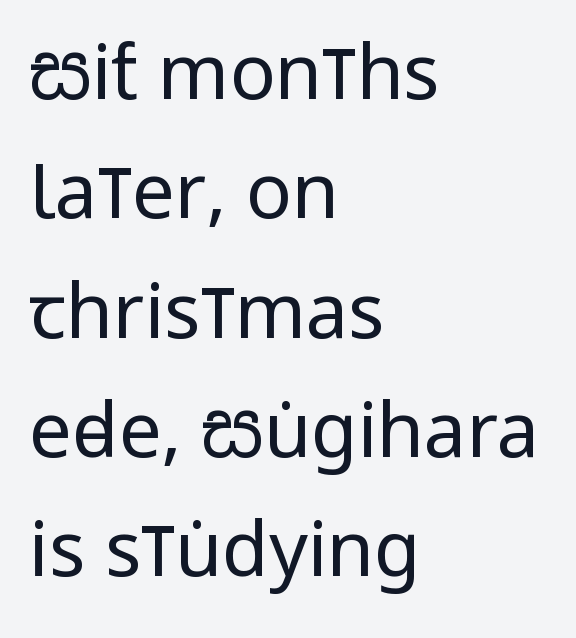
The image shows 76 px regular-weight, condensed sans-serif type, upright; set left-aligned, normal line spacing (1.57x), normal letter spacing, not underlined; low stroke contrast and a large x-height.
